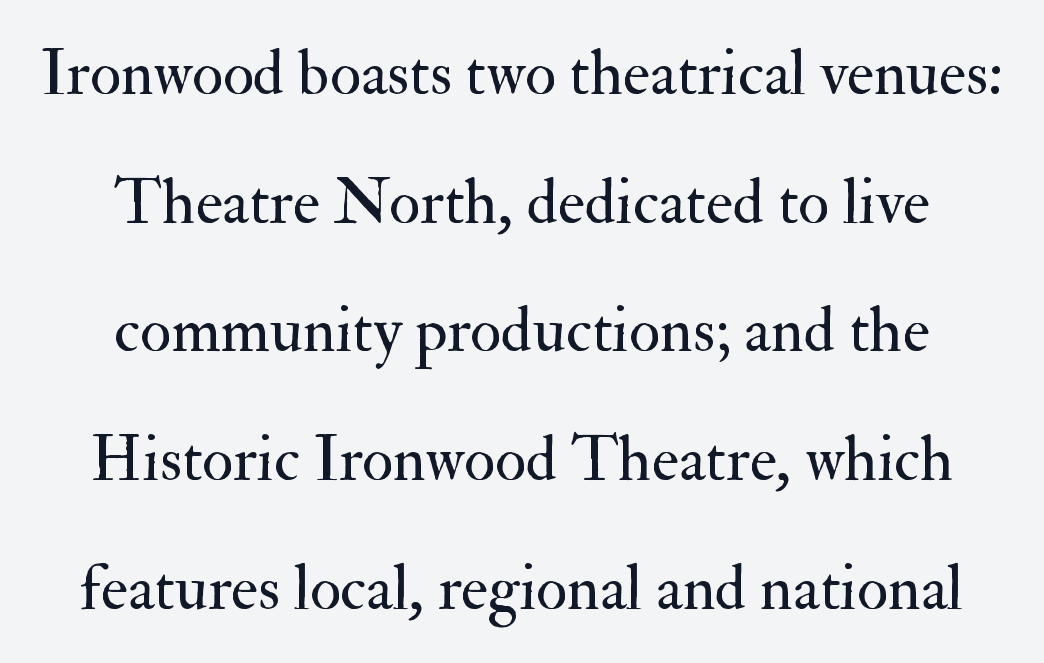
The image shows 64 px regular-weight serif type, upright; set centered, loose line spacing (2.01x), normal letter spacing, not underlined; medium stroke contrast and a small x-height.
